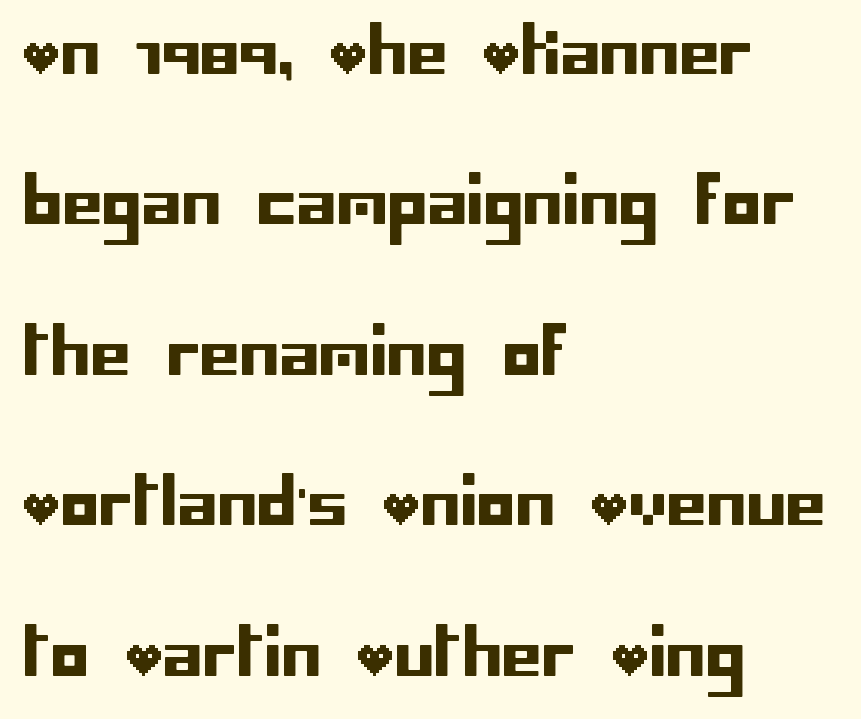
{"serif": "no", "italic": "no", "width": "normal", "stroke_contrast": "low", "x_height": "large", "underline": "no", "align": "left", "line_spacing": "loose", "line_spacing_ratio": 2.35, "letter_spacing": "normal", "letter_spacing_em": 0.0, "glyph_px": 64}
